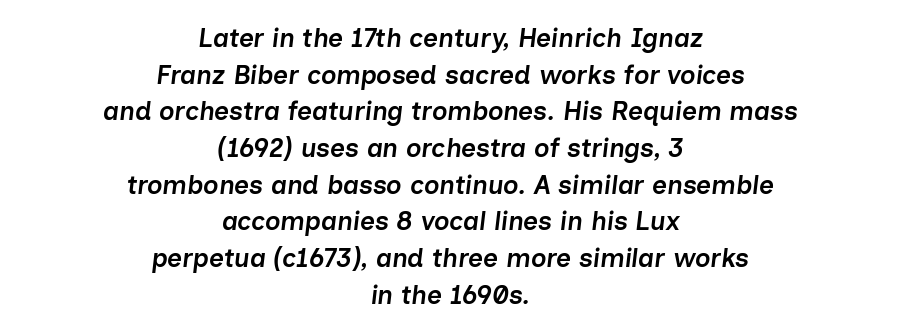
Q: Is the text bold? A: Semi-bold.
Q: Is the text italic (slanted)? A: Yes, it leans right by about 7 degrees.
Q: Is the text underlined? A: No.
Q: How is the paragraph aligned? A: Centered.
Q: Is the spacing between letters normal or unusually wide? A: Normal.
Q: Is the spacing between lines tight, normal or loose? A: Normal.
